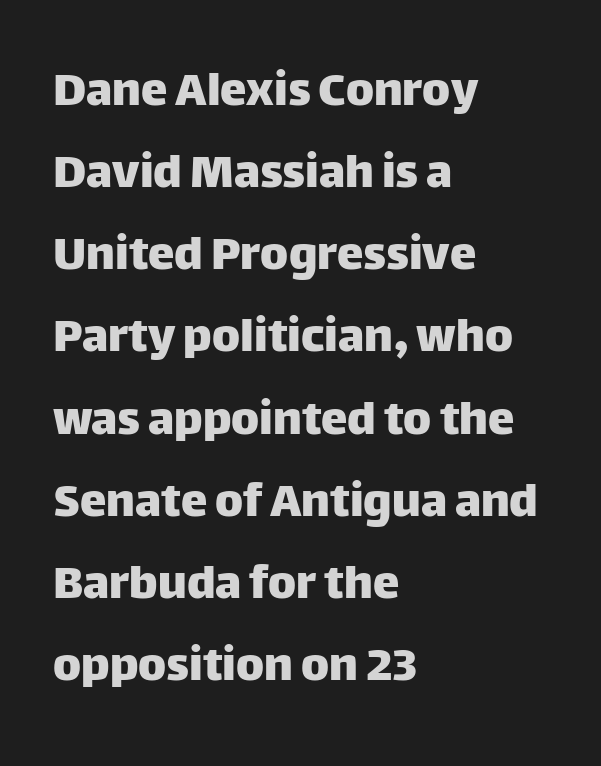
The image shows 53 px sans-serif type, upright; set left-aligned, normal line spacing (1.55x), normal letter spacing, not underlined; low stroke contrast and a large x-height.
